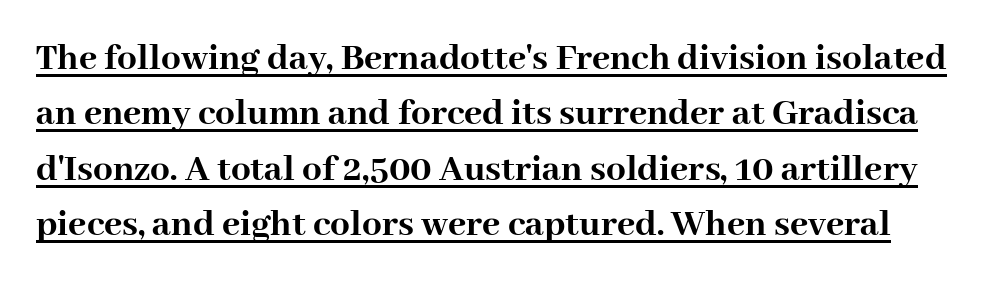
Q: Is the text bold? A: Yes.
Q: Is the text italic (slanted)? A: No, it is upright.
Q: Is the typeface a serif or a sans-serif typeface? A: Serif.
Q: Is the text underlined? A: Yes.
Q: Is the spacing between letters normal or unusually wide? A: Normal.
Q: Is the spacing between lines tight, normal or loose? A: Normal.
Q: Width (condensed, normal, or wide)? A: Normal.
Q: Stroke contrast? A: High.
Q: x-height? A: Medium.
Q: Monospaced? A: No.
